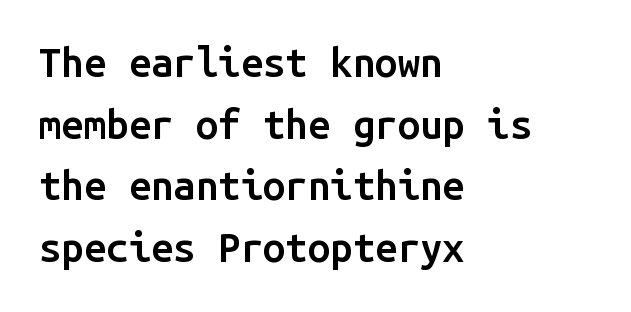
The image shows 40 px semibold sans-serif type, upright, monospaced; set left-aligned, normal line spacing (1.54x), normal letter spacing, not underlined; low stroke contrast and a medium x-height.
